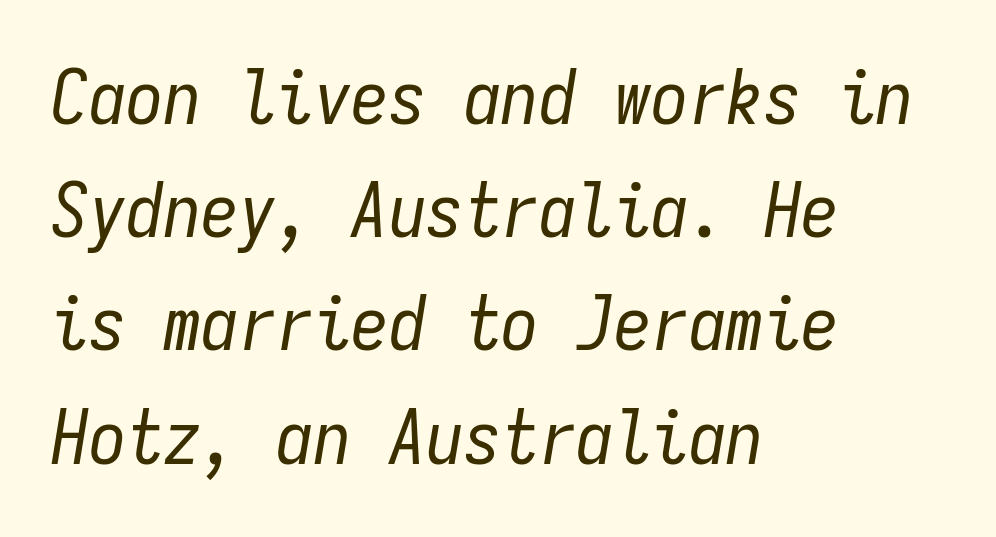
Q: Is the text bold? A: No.
Q: Is the text italic (slanted)? A: Yes, it leans right by about 9 degrees.
Q: Is the text underlined? A: No.
Q: How is the paragraph aligned? A: Left-aligned.
Q: Is the spacing between letters normal or unusually wide? A: Normal.
Q: Is the spacing between lines tight, normal or loose? A: Normal.
Q: Width (condensed, normal, or wide)? A: Condensed.
Q: Stroke contrast? A: Low.
Q: x-height? A: Medium.
Q: Monospaced? A: Yes.
